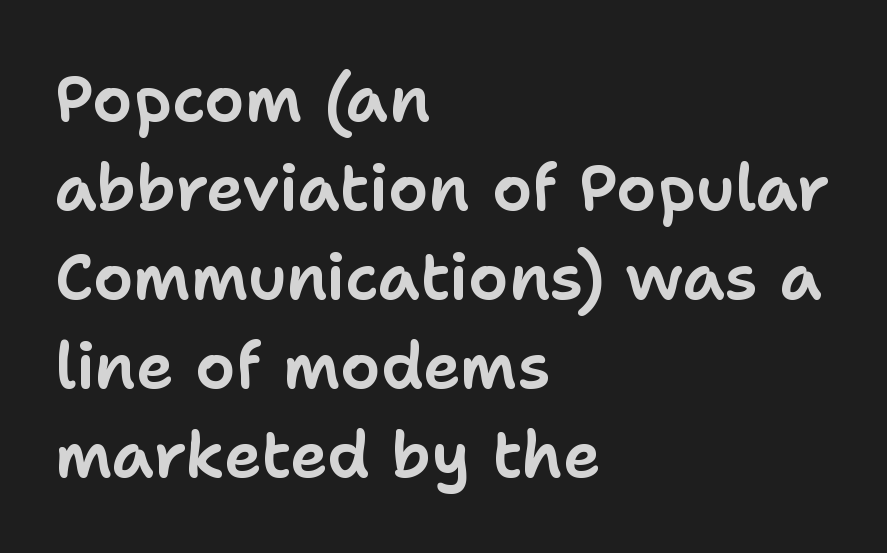
Here the designer chose a conventional face with non-uniform glyph widths. Visually the block forms a straight wall on the left and a jagged coastline on the right. Has an underline been added? It has not. Inter-character spacing is left at the font's built-in metrics. The designer left line spacing at the default.
